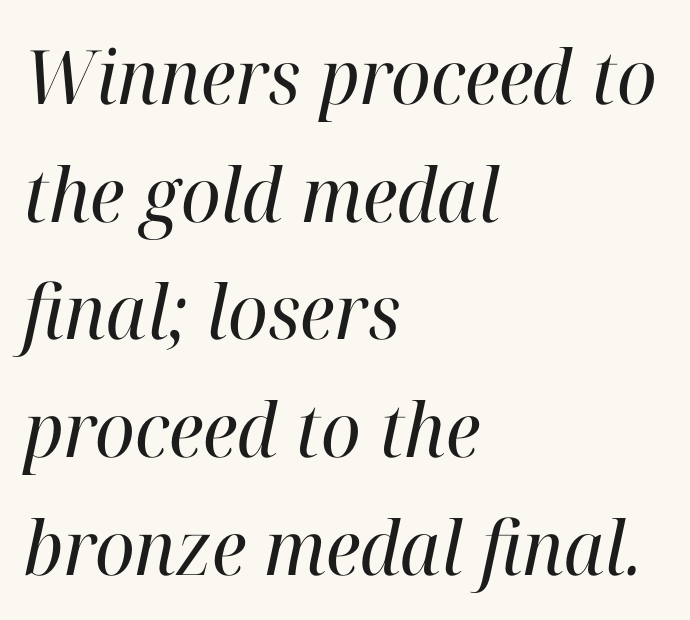
Check where the strokes stop: tiny serifs finish them off. Each letter keeps its own natural width here, so spacing adapts to shape. These lines keep a tight, regular rhythm from letter to letter. The strokes are not fattened; the text isn't bold.
